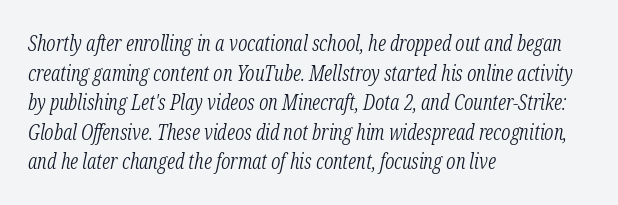
Q: Is the text bold? A: No.
Q: Is the text italic (slanted)? A: Yes, it leans right by about 12 degrees.
Q: Is the text underlined? A: No.
Q: How is the paragraph aligned? A: Left-aligned.
Q: Is the spacing between letters normal or unusually wide? A: Normal.
Q: Is the spacing between lines tight, normal or loose? A: Normal.
